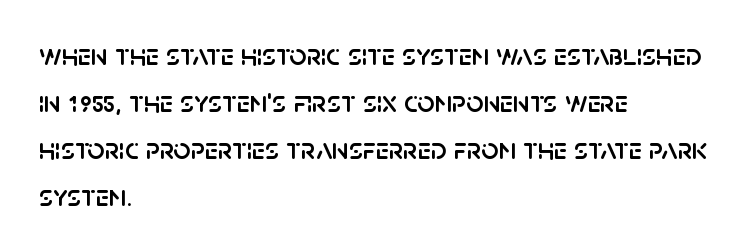
Q: Is the text italic (slanted)? A: No, it is upright.
Q: Is the typeface a serif or a sans-serif typeface? A: Sans-serif.
Q: Is the text underlined? A: No.
Q: How is the paragraph aligned? A: Left-aligned.
Q: Is the spacing between letters normal or unusually wide? A: Normal.
Q: Is the spacing between lines tight, normal or loose? A: Normal.
Q: Width (condensed, normal, or wide)? A: Normal.
Q: Stroke contrast? A: Low.
Q: x-height? A: Large.
Q: Monospaced? A: No.
